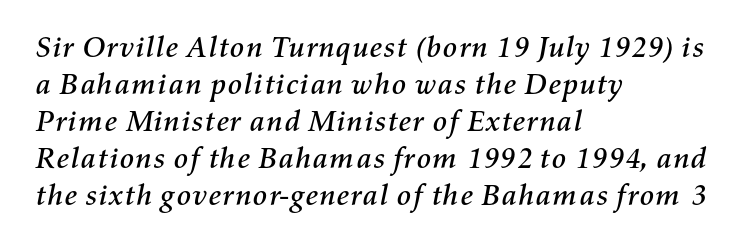
Q: Is the text italic (slanted)? A: Yes, it leans right by about 11 degrees.
Q: Is the text underlined? A: No.
Q: How is the paragraph aligned? A: Left-aligned.
Q: Is the spacing between letters normal or unusually wide? A: Normal.
Q: Width (condensed, normal, or wide)? A: Normal.
Q: Stroke contrast? A: Medium.
Q: x-height? A: Medium.
Q: Monospaced? A: No.
